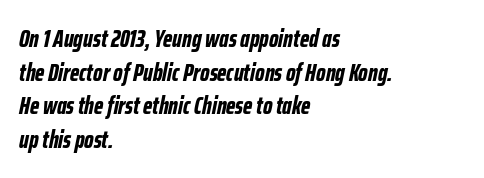
The image shows 24 px bold type, italic (leaning right); set left-aligned, normal line spacing (1.4x), normal letter spacing, not underlined.
